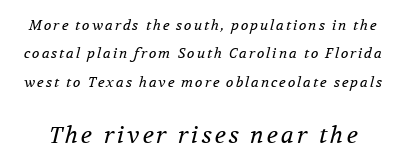
{"italic": "yes", "lean": "right", "slant_degrees": 12, "bold": "no", "underline": "no", "line_spacing": "loose", "line_spacing_ratio": 2.03, "larger_block": "second", "size_ratio": 1.64, "glyph_px": 23}
